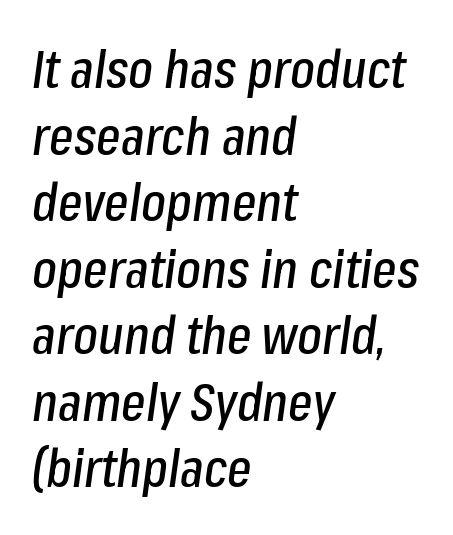
Q: Is the text italic (slanted)? A: Yes, it leans right by about 8 degrees.
Q: Is the text underlined? A: No.
Q: How is the paragraph aligned? A: Left-aligned.
Q: Is the spacing between letters normal or unusually wide? A: Normal.
Q: Is the spacing between lines tight, normal or loose? A: Normal.
Q: Width (condensed, normal, or wide)? A: Condensed.
Q: Stroke contrast? A: Low.
Q: x-height? A: Medium.
Q: Monospaced? A: No.
